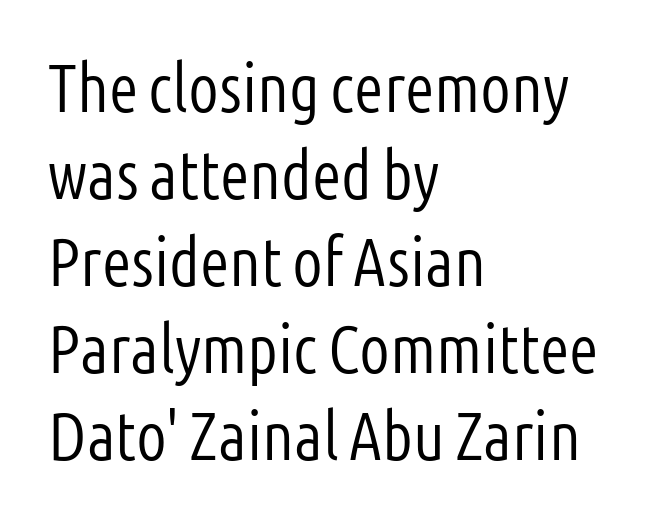
Q: Is the text bold? A: No.
Q: Is the text italic (slanted)? A: No, it is upright.
Q: Is the typeface a serif or a sans-serif typeface? A: Sans-serif.
Q: Is the text underlined? A: No.
Q: How is the paragraph aligned? A: Left-aligned.
Q: Is the spacing between letters normal or unusually wide? A: Normal.
Q: Is the spacing between lines tight, normal or loose? A: Normal.
Q: Width (condensed, normal, or wide)? A: Condensed.
Q: Stroke contrast? A: Low.
Q: x-height? A: Medium.
Q: Monospaced? A: No.
